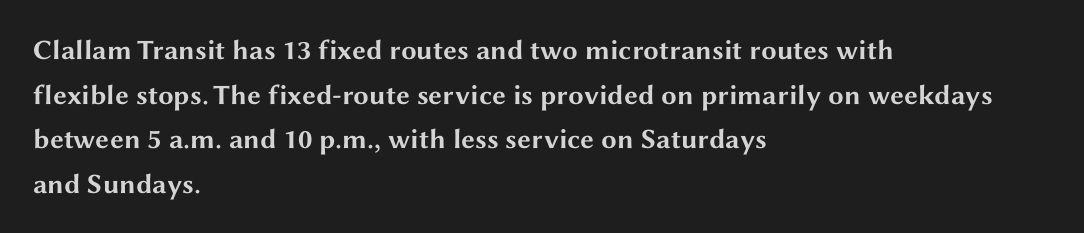
Q: Is the text bold? A: Yes.
Q: Is the text italic (slanted)? A: No, it is upright.
Q: Is the typeface a serif or a sans-serif typeface? A: Sans-serif.
Q: Is the text underlined? A: No.
Q: How is the paragraph aligned? A: Left-aligned.
Q: Is the spacing between letters normal or unusually wide? A: Normal.
Q: Is the spacing between lines tight, normal or loose? A: Normal.
Q: Width (condensed, normal, or wide)? A: Wide.
Q: Stroke contrast? A: Medium.
Q: x-height? A: Medium.
Q: Monospaced? A: No.
